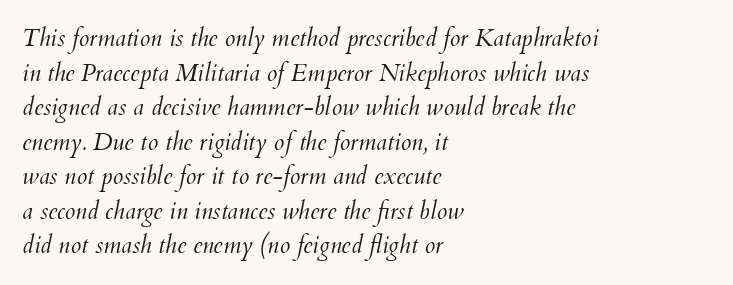
Q: Is the text bold? A: No.
Q: Is the text italic (slanted)? A: Yes, it leans right by about 12 degrees.
Q: Is the text underlined? A: No.
Q: How is the paragraph aligned? A: Left-aligned.
Q: Is the spacing between letters normal or unusually wide? A: Normal.
Q: Is the spacing between lines tight, normal or loose? A: Normal.
